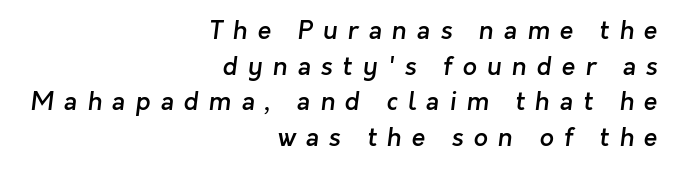
The image shows 25 px text type; set right-aligned, normal line spacing (1.43x), unusually wide letter spacing (+0.4 em), not underlined.
